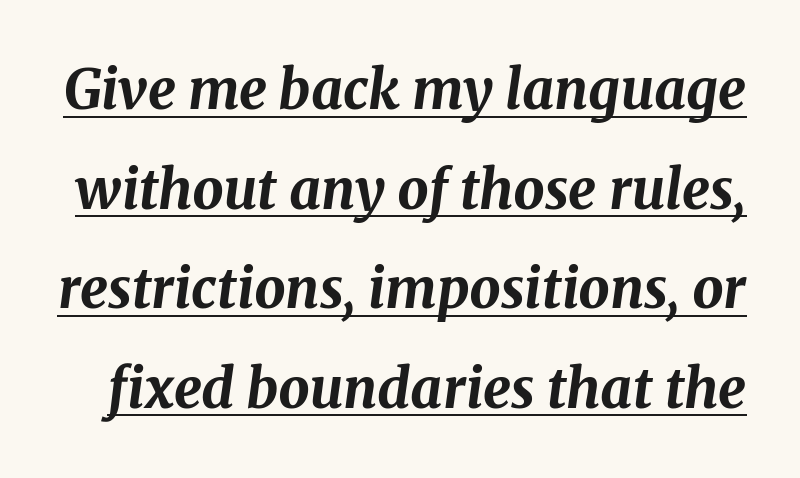
{"italic": "yes", "lean": "right", "slant_degrees": 8, "bold": "yes", "weight": "bold", "width": "normal", "stroke_contrast": "medium", "x_height": "medium", "monospaced": "no", "underline": "yes", "line_spacing_ratio": 1.81, "letter_spacing": "normal", "letter_spacing_em": 0.0, "glyph_px": 55}
